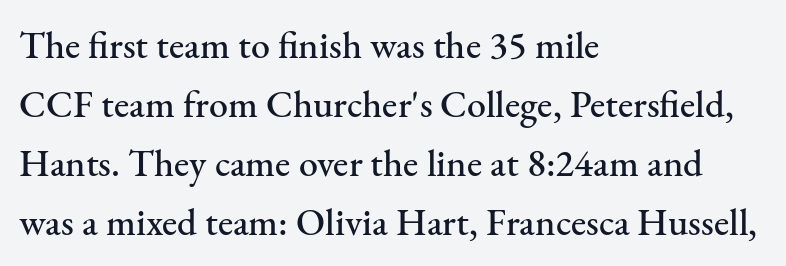
Nobody touched the tracking dial on this one. In terms of posture, this sample is upright. Horizontally, the lines are justified to the leading edge only. How would I describe the line gaps? Plain and ordinary.
